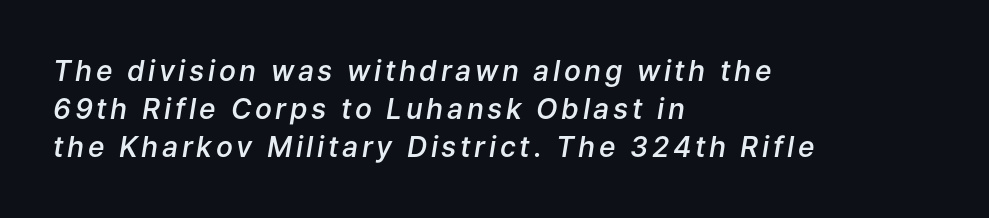
{"italic": "yes", "lean": "right", "slant_degrees": 9, "bold": "semi", "weight": "semibold", "width": "normal", "stroke_contrast": "low", "x_height": "medium", "monospaced": "no", "underline": "no", "align": "left", "line_spacing": "normal", "line_spacing_ratio": 1.36, "glyph_px": 28}
